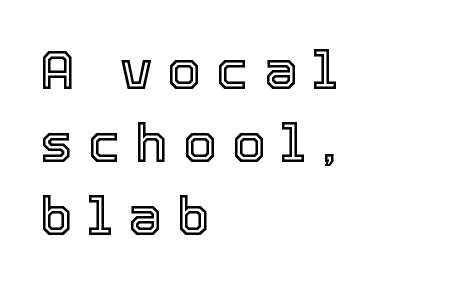
{"italic": "no", "width": "normal", "x_height": "medium", "monospaced": "no", "underline": "no", "align": "left", "line_spacing": "normal", "line_spacing_ratio": 1.35, "letter_spacing": "wide", "letter_spacing_em": 0.28, "glyph_px": 54}
